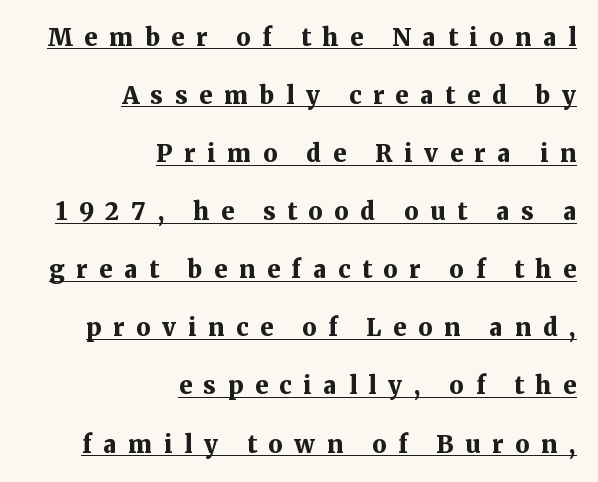
Emphasis by weight is at full strength: bold. Is the letter spacing exaggerated? Yes — the characters are pushed far apart. What's the leading like? Stretched, with rows far apart. A continuous stroke trails under the words, as in a hyperlink. Where is the straight margin? On the right.
